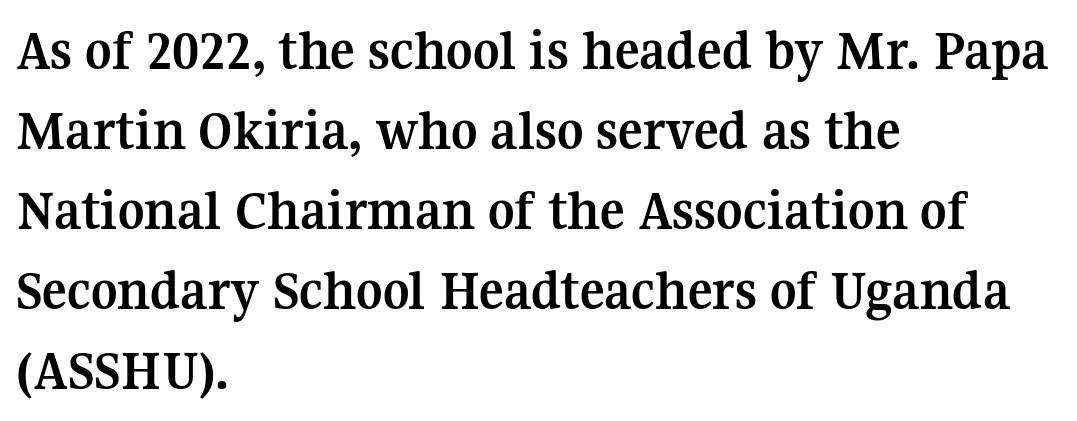
The paragraph shown leans on its left margin. Ordinary non-slanted type is in use. To sum up the face: it has serifs. Successive baselines arrive at the customary interval.
